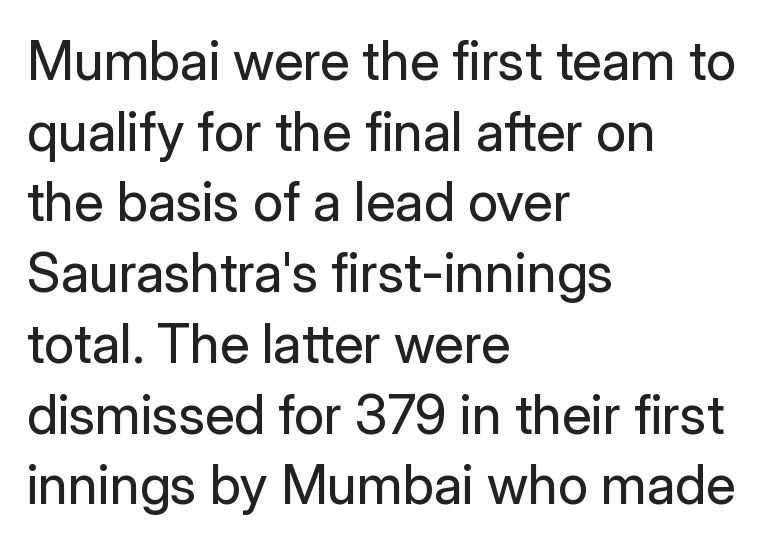
These lines are rendered in a variable-pitch font. A typesetter would mark this as roman, not italic. Letter spacing: default. Rows of type keep a routine distance in the vertical direction. Descenders are the only things crossing below the line. This reads as an unemphasized weight, regular at the heaviest.
